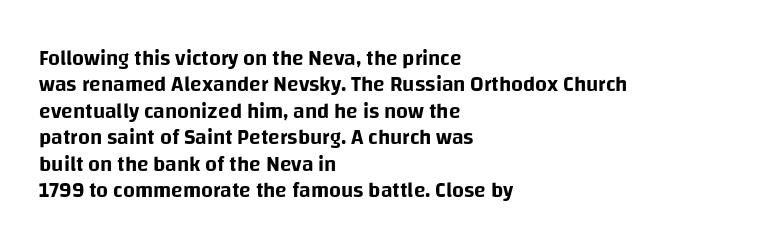
{"italic": "no", "underline": "no", "align": "left", "line_spacing": "normal", "line_spacing_ratio": 1.26, "letter_spacing": "normal", "letter_spacing_em": 0.0, "glyph_px": 21}
